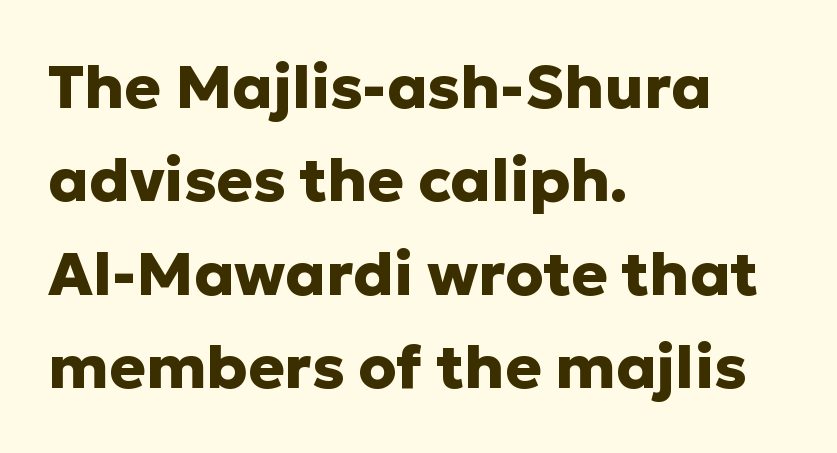
Q: Is the text bold? A: Yes.
Q: Is the text italic (slanted)? A: No, it is upright.
Q: Is the typeface a serif or a sans-serif typeface? A: Sans-serif.
Q: Is the text underlined? A: No.
Q: How is the paragraph aligned? A: Left-aligned.
Q: Is the spacing between letters normal or unusually wide? A: Normal.
Q: Is the spacing between lines tight, normal or loose? A: Normal.
Q: Width (condensed, normal, or wide)? A: Normal.
Q: Stroke contrast? A: Low.
Q: x-height? A: Medium.
Q: Monospaced? A: No.
